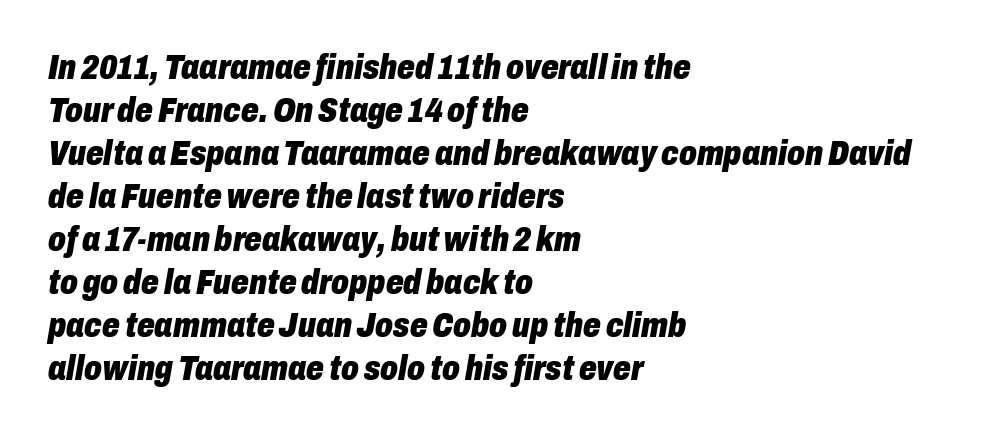
Where is the straight margin? On the left. The gaps between neighbouring characters are ordinary and unremarkable. A typesetter would mark this as italic. Check under the words: just untouched page. Look at the stroke-to-counter ratio: heavy, a bold.
